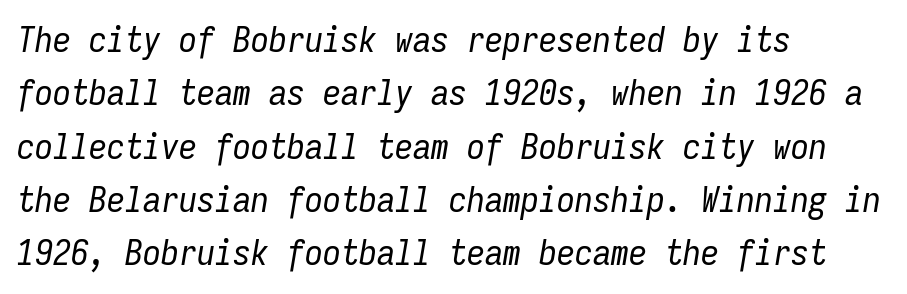
Q: Is the text bold? A: No.
Q: Is the text italic (slanted)? A: Yes, it leans right by about 9 degrees.
Q: Is the text underlined? A: No.
Q: How is the paragraph aligned? A: Left-aligned.
Q: Is the spacing between letters normal or unusually wide? A: Normal.
Q: Is the spacing between lines tight, normal or loose? A: Normal.
Q: Width (condensed, normal, or wide)? A: Condensed.
Q: Stroke contrast? A: Low.
Q: x-height? A: Medium.
Q: Monospaced? A: Yes.
